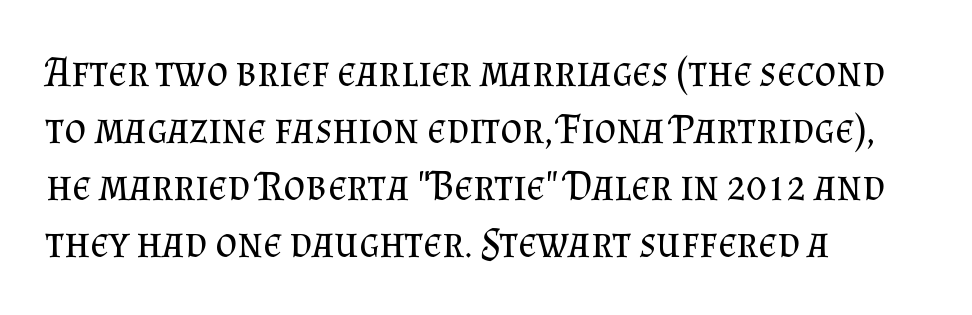
The image shows 42 px regular-weight serif type, upright; set left-aligned, normal line spacing (1.36x), normal letter spacing, not underlined; medium stroke contrast and a small x-height.
